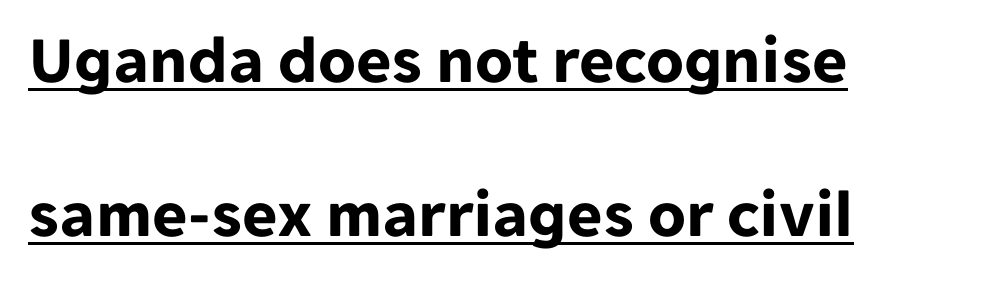
The image shows 68 px bold sans-serif type, upright; set left-aligned, loose line spacing (2.26x), normal letter spacing, underlined; low stroke contrast and a medium x-height.
